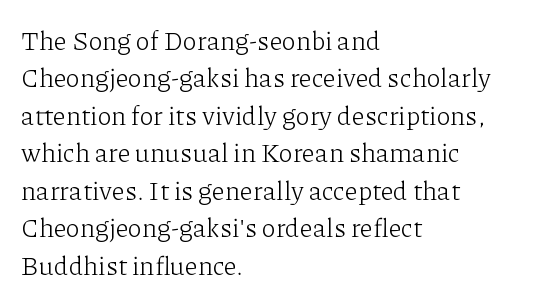
{"italic": "no", "bold": "no", "underline": "no", "align": "left", "line_spacing": "normal", "line_spacing_ratio": 1.44, "letter_spacing": "normal", "letter_spacing_em": 0.0, "glyph_px": 26}
